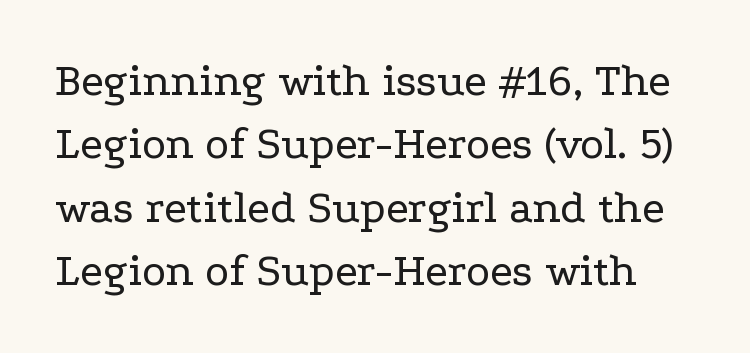
A clean baseline with only descenders dipping below it. These lines sit exactly where default settings would place them. Is the stroke heavy? The answer is a plain regular-or-lighter. Inter-character spacing is left at the font's built-in metrics. Note the varied advance widths — an 'i' is clearly narrower than an 'm'.
